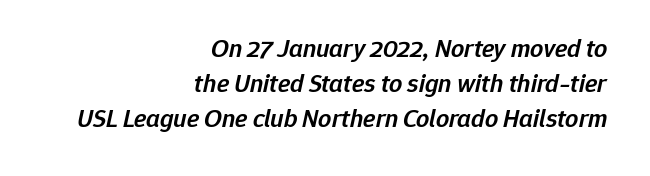
A typesetter would call this leading conventional body-copy spacing. The paragraph shown leans on its right margin. This rendering leaves character spacing at its baseline value. The whole block is typeset with a tilt. In terms of weight, the rendering is demibold, just under bold.
